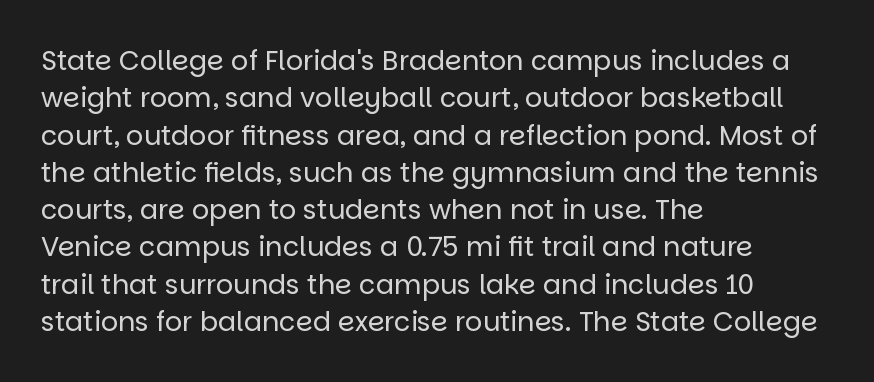
Q: Is the text bold? A: No.
Q: Is the text italic (slanted)? A: No, it is upright.
Q: Is the text underlined? A: No.
Q: How is the paragraph aligned? A: Left-aligned.
Q: Is the spacing between letters normal or unusually wide? A: Normal.
Q: Is the spacing between lines tight, normal or loose? A: Normal.
